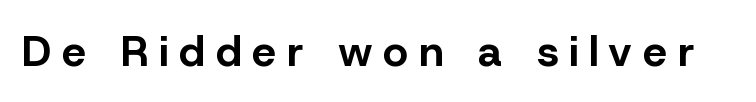
Each glyph is drawn with heavy, bold strokes. Upright lettering throughout. The face used here is proportionally spaced, like ordinary book or web type. To sum up the face: it is a sans, with no serifs. Descender tails drop into unmarked territory.
